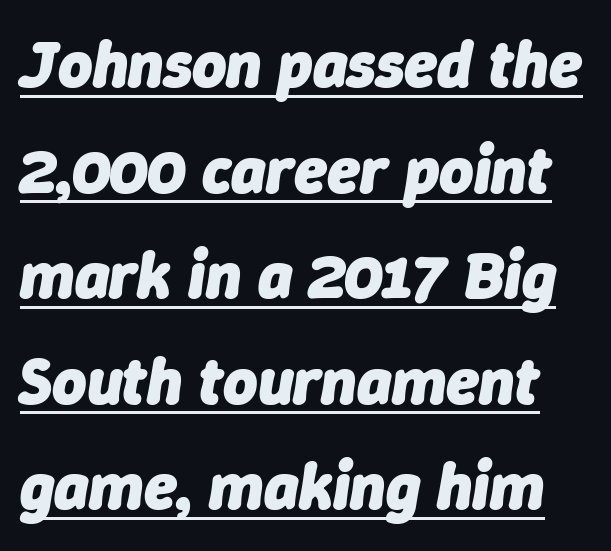
The sample's only ornament is a line tracing under the words. Typographic density is high because the face is bold. Short note: letters normally spaced. Compared with typical paragraphs, the rows here are spaced about the same. This is oblique type, the kind used for emphasis or titles. These lines are rendered in a variable-pitch font.
